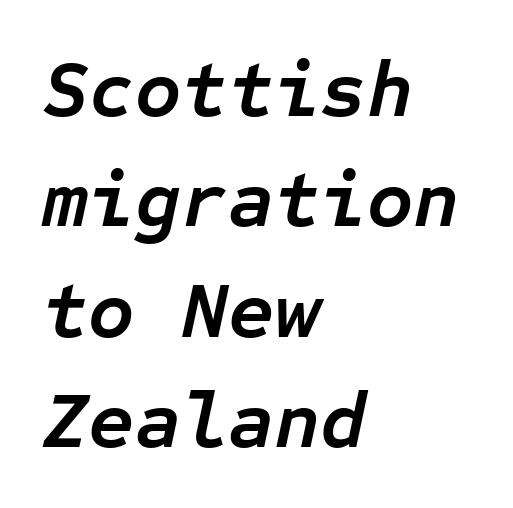
The image shows 80 px semibold type, italic (leaning right), monospaced; set left-aligned, normal line spacing (1.38x), normal letter spacing, not underlined; low stroke contrast and a medium x-height.
